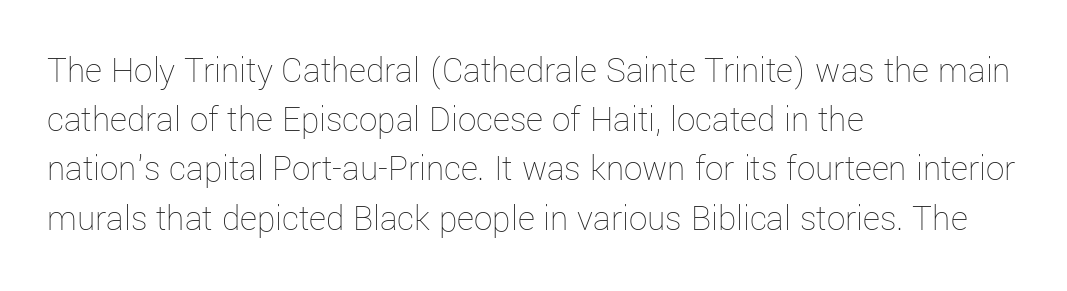
Spacing between characters is what you'd get straight out of the box. Varying glyph widths throughout — classic text-font behaviour. Typeset ragged right — the left edge is the straight one. A bare baseline throughout the passage. Each new line begins a customary step beneath the previous one. The letterforms sit at book weight or below.
